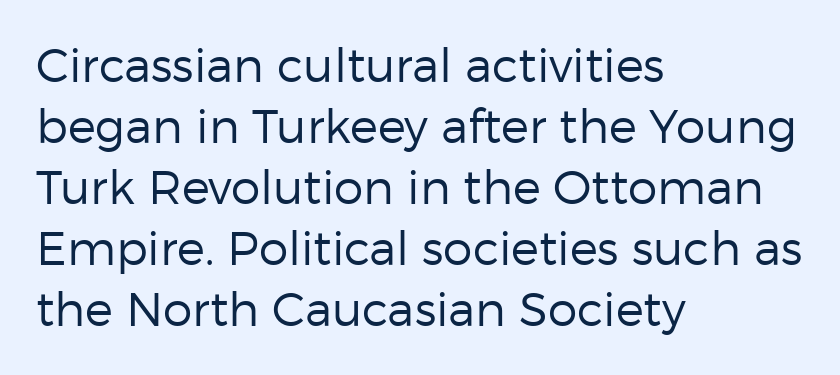
Q: Is the text bold? A: No.
Q: Is the text italic (slanted)? A: No, it is upright.
Q: Is the typeface a serif or a sans-serif typeface? A: Sans-serif.
Q: Is the text underlined? A: No.
Q: How is the paragraph aligned? A: Left-aligned.
Q: Is the spacing between letters normal or unusually wide? A: Normal.
Q: Is the spacing between lines tight, normal or loose? A: Normal.
Q: Width (condensed, normal, or wide)? A: Normal.
Q: Stroke contrast? A: Low.
Q: x-height? A: Medium.
Q: Monospaced? A: No.
